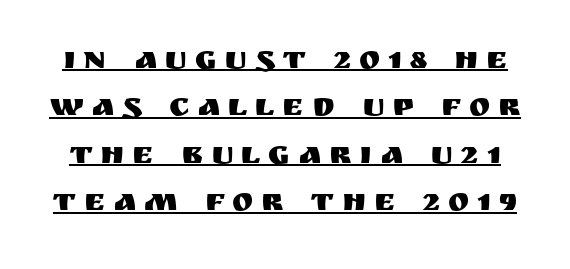
Q: Is the text italic (slanted)? A: No, it is upright.
Q: Is the typeface a serif or a sans-serif typeface? A: Sans-serif.
Q: Is the text underlined? A: Yes.
Q: Is the spacing between letters normal or unusually wide? A: Unusually wide.
Q: Is the spacing between lines tight, normal or loose? A: Normal.
Q: Width (condensed, normal, or wide)? A: Normal.
Q: Stroke contrast? A: Medium.
Q: x-height? A: Large.
Q: Monospaced? A: No.
